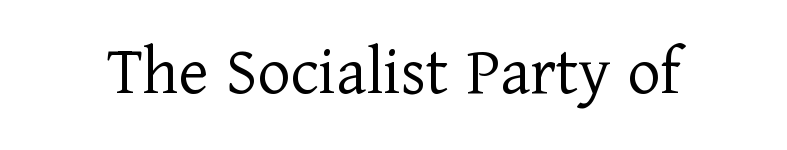
The image shows 71 px light serif type, upright; set normal letter spacing, not underlined; low stroke contrast and a medium x-height.
